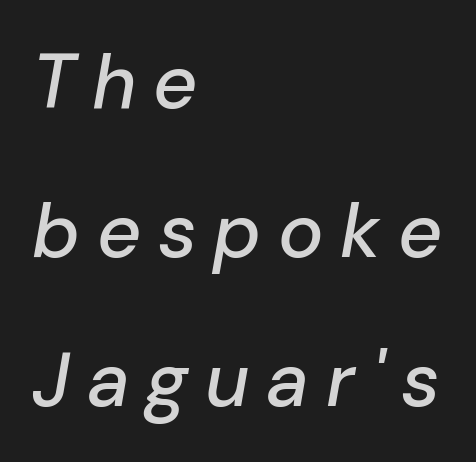
The image shows 76 px text type, italic (leaning right); set left-aligned, loose line spacing (1.96x), unusually wide letter spacing (+0.22 em), not underlined; low stroke contrast and a medium x-height.
